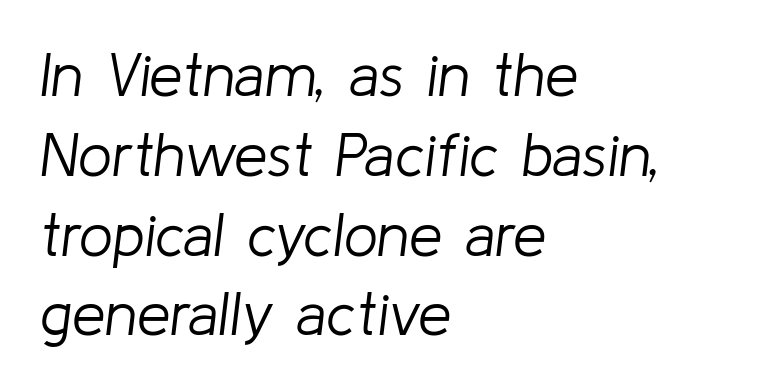
Compared with typical paragraphs, the rows here are spaced about the same. Teacher's note: observe the even left margin — that is flush-left alignment. Glance below the letters and you will spot only blank space. Think of a printed novel: that variable character pitch is what you see here.
